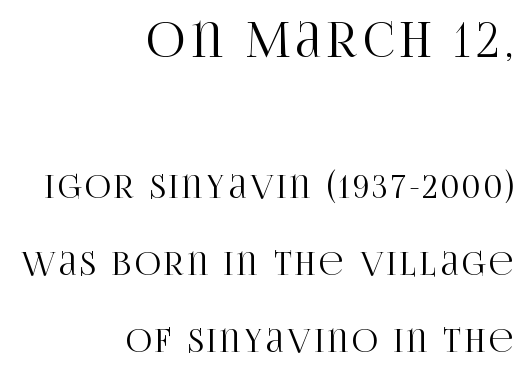
Notice the wide empty band between every row — that's loose leading. Look at the bottom of the vertical strokes: they flare into serifs here. Is this a fixed-width face? No — the glyphs have proportional, varying widths. This is the regular roman posture of the typeface. The rendering anchors every line to the right-hand side. Whoever set this made the first block the dominant, larger element.
